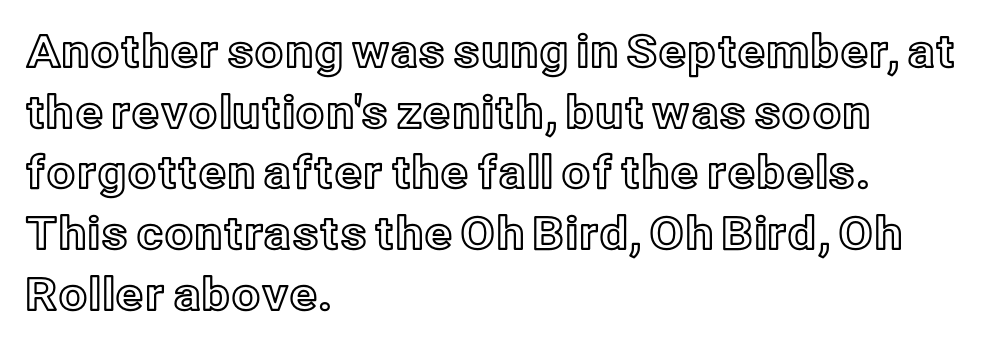
Reading down the column, the eye jumps a familiar distance to each next line. Leftover space on each line is placed entirely after the last word. The gaps between neighbouring characters are ordinary and unremarkable. Designer's note — italics off, roman on. This sample has the flowing, uneven cadence of proportional lettering.
